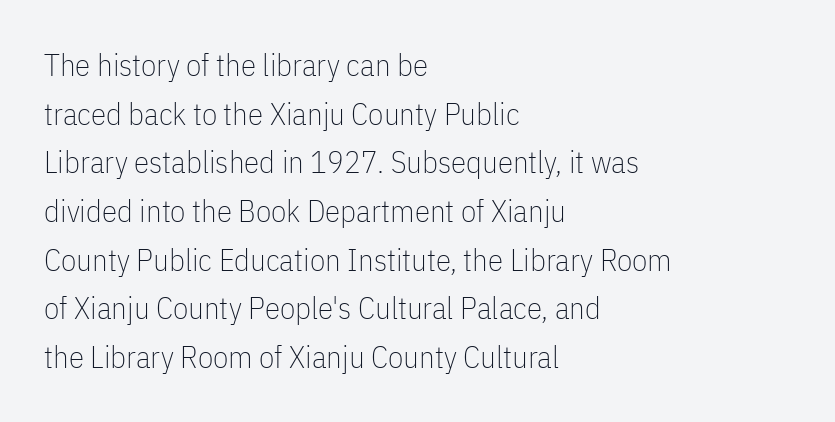
Q: Is the text bold? A: No.
Q: Is the text italic (slanted)? A: No, it is upright.
Q: Is the typeface a serif or a sans-serif typeface? A: Sans-serif.
Q: Is the text underlined? A: No.
Q: How is the paragraph aligned? A: Left-aligned.
Q: Is the spacing between letters normal or unusually wide? A: Normal.
Q: Is the spacing between lines tight, normal or loose? A: Normal.
Q: Width (condensed, normal, or wide)? A: Condensed.
Q: Stroke contrast? A: Low.
Q: x-height? A: Medium.
Q: Monospaced? A: No.
